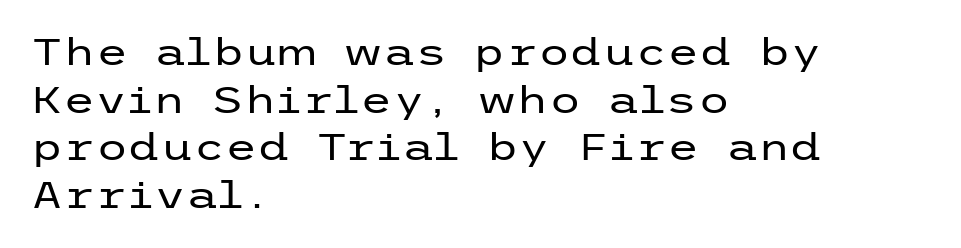
{"serif": "no", "italic": "no", "bold": "no", "weight": "regular", "width": "wide", "stroke_contrast": "low", "x_height": "medium", "underline": "no", "align": "left", "line_spacing": "normal", "line_spacing_ratio": 1.29, "letter_spacing": "normal", "letter_spacing_em": 0.0, "glyph_px": 37}
